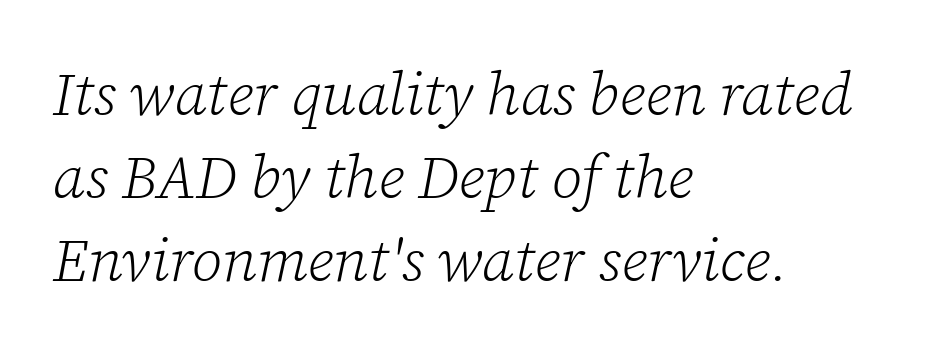
The image shows 60 px light serif type, italic (leaning right); set left-aligned, normal line spacing (1.38x), normal letter spacing, not underlined; low stroke contrast and a medium x-height.
